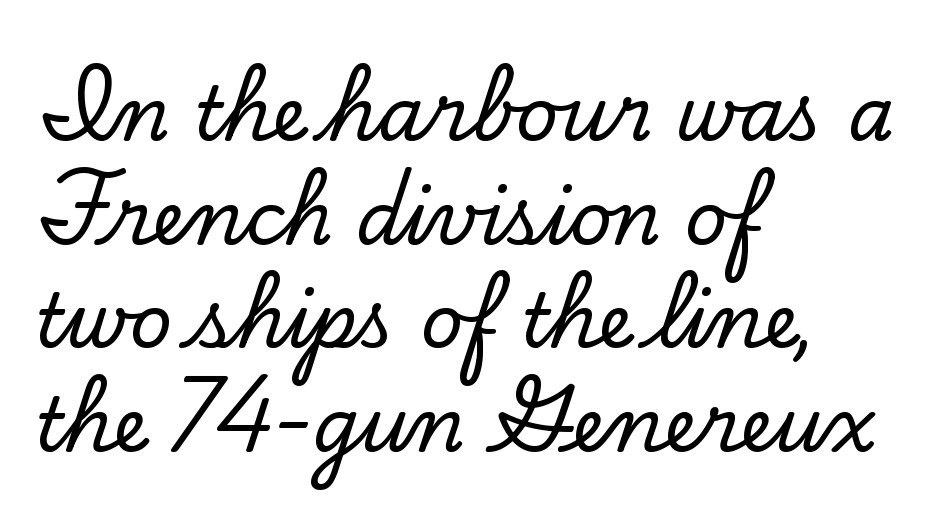
{"serif": "yes", "width": "normal", "stroke_contrast": "low", "x_height": "small", "monospaced": "no", "underline": "no", "align": "left", "line_spacing": "normal", "line_spacing_ratio": 1.4, "letter_spacing": "normal", "letter_spacing_em": 0.0, "glyph_px": 74}
